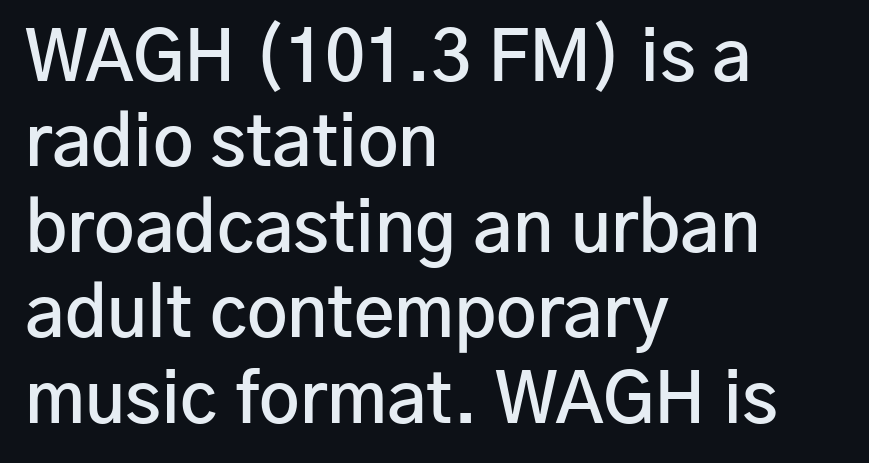
Q: Is the text bold? A: Semi-bold.
Q: Is the text italic (slanted)? A: No, it is upright.
Q: Is the typeface a serif or a sans-serif typeface? A: Sans-serif.
Q: Is the text underlined? A: No.
Q: How is the paragraph aligned? A: Left-aligned.
Q: Is the spacing between letters normal or unusually wide? A: Normal.
Q: Width (condensed, normal, or wide)? A: Normal.
Q: Stroke contrast? A: Low.
Q: x-height? A: Medium.
Q: Monospaced? A: No.
